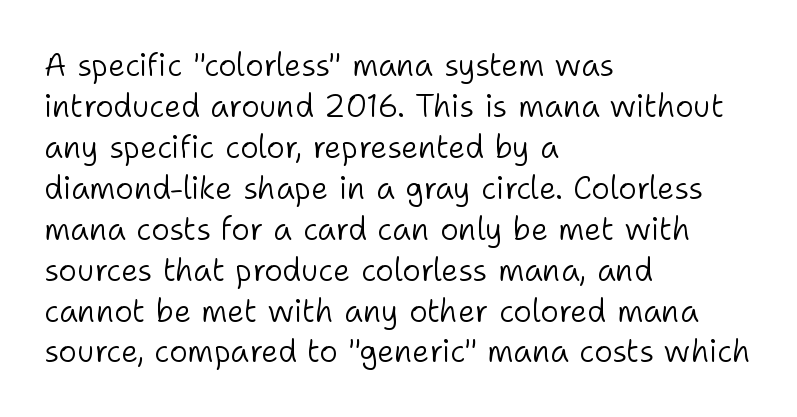
{"serif": "no", "italic": "no", "bold": "no", "weight": "light", "width": "normal", "stroke_contrast": "low", "x_height": "medium", "monospaced": "no", "underline": "no", "align": "left", "line_spacing": "normal", "line_spacing_ratio": 1.32, "letter_spacing": "normal", "letter_spacing_em": 0.0, "glyph_px": 31}
